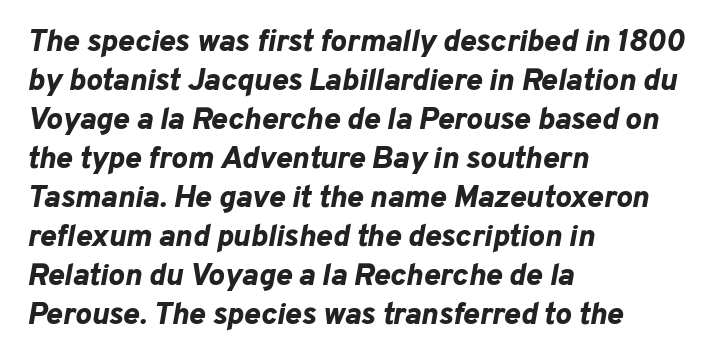
The image shows 31 px bold type, italic (leaning right); set left-aligned, normal line spacing (1.26x), normal letter spacing, not underlined; low stroke contrast and a medium x-height.
